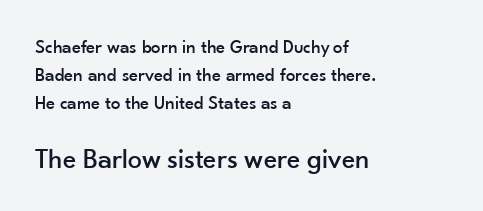
{"serif": "no", "italic": "no", "width": "normal", "stroke_contrast": "low", "x_height": "small", "monospaced": "no", "underline": "no", "align": "left", "line_spacing": "normal", "line_spacing_ratio": 1.47, "letter_spacing": "normal", "letter_spacing_em": 0.0, "larger_block": "second", "size_ratio": 1.47, "glyph_px": 28}
